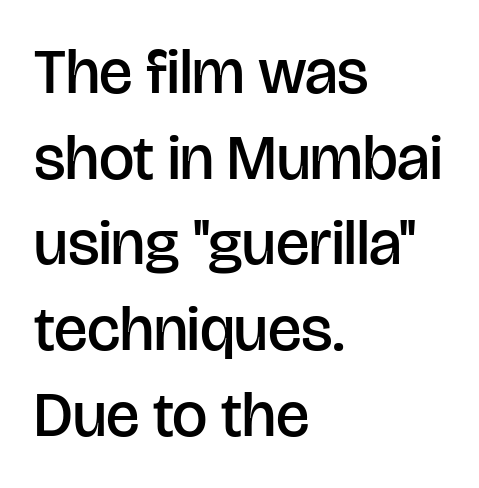
The image shows 63 px semibold sans-serif type, upright; set left-aligned, normal line spacing (1.36x), normal letter spacing, not underlined; low stroke contrast and a large x-height.
